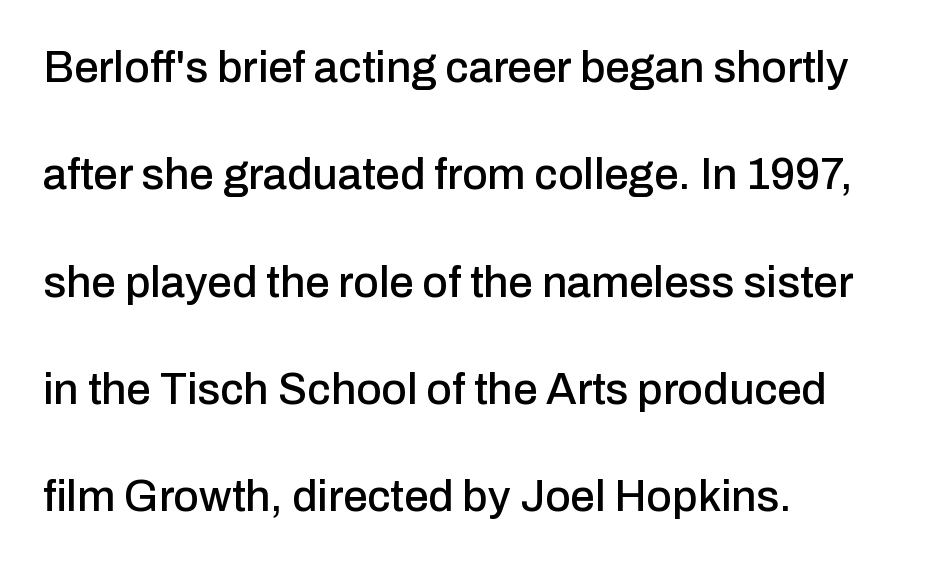
The image shows 44 px sans-serif type, upright; set left-aligned, loose line spacing (2.44x), normal letter spacing, not underlined; low stroke contrast and a medium x-height.
